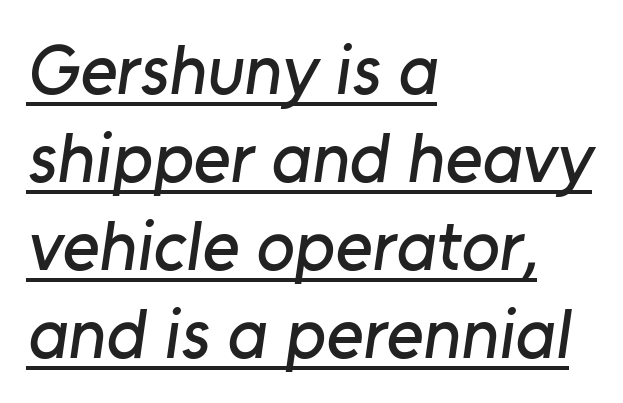
A rule runs beneath these lines of type. The lines in this sample share a left origin and differ only in where they stop. Nothing sits at the stroke ends, so this counts as sans-serif. The passage shown is typed in a proportional face where columns would drift.
